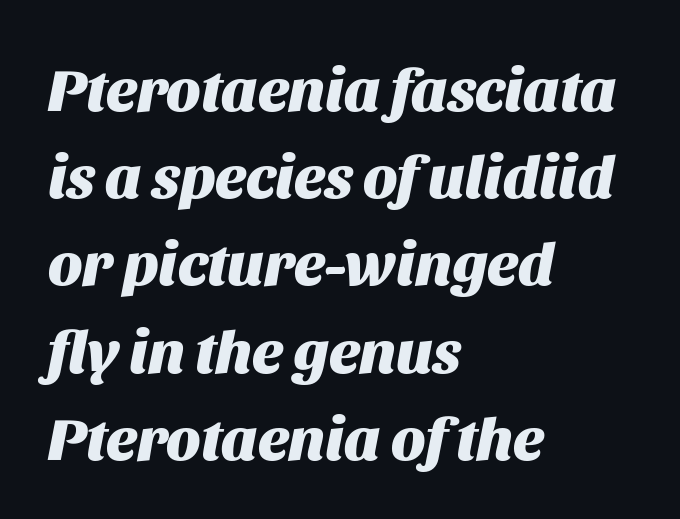
Q: Is the text bold? A: Yes.
Q: Is the text italic (slanted)? A: Yes, it leans right by about 11 degrees.
Q: Is the text underlined? A: No.
Q: How is the paragraph aligned? A: Left-aligned.
Q: Is the spacing between letters normal or unusually wide? A: Normal.
Q: Is the spacing between lines tight, normal or loose? A: Normal.
Q: Width (condensed, normal, or wide)? A: Normal.
Q: Stroke contrast? A: Medium.
Q: x-height? A: Large.
Q: Monospaced? A: No.
